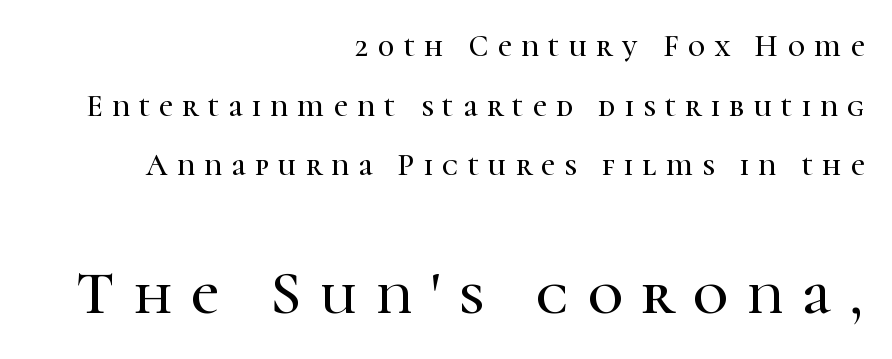
The image shows 61 px serif type, upright; set right-aligned, loose line spacing (1.99x), unusually wide letter spacing (+0.31 em), not underlined; the second (bottom) block is 2.03x larger; high stroke contrast and a medium x-height.
